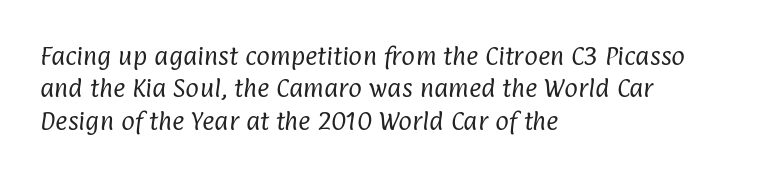
{"bold": "no", "underline": "no", "align": "left", "line_spacing": "normal", "line_spacing_ratio": 1.54, "letter_spacing": "normal", "letter_spacing_em": 0.0, "glyph_px": 21}
